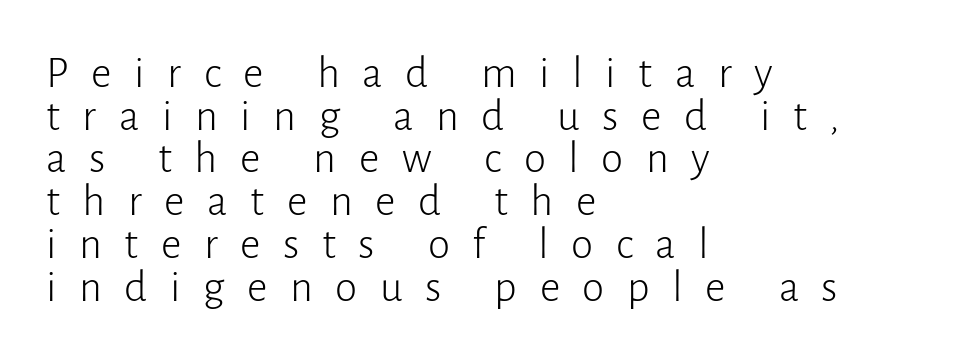
The image shows 45 px light sans-serif type, upright; set left-aligned, tight line spacing (0.95x), unusually wide letter spacing (+0.5 em), not underlined; low stroke contrast and a medium x-height.
